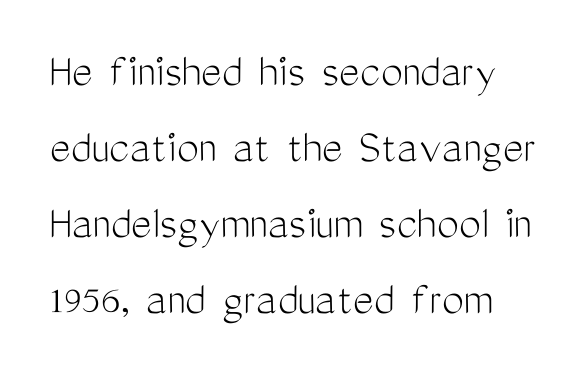
The image shows 49 px light, condensed sans-serif type, upright; set normal line spacing (1.55x), normal letter spacing, not underlined; medium stroke contrast and a medium x-height.
